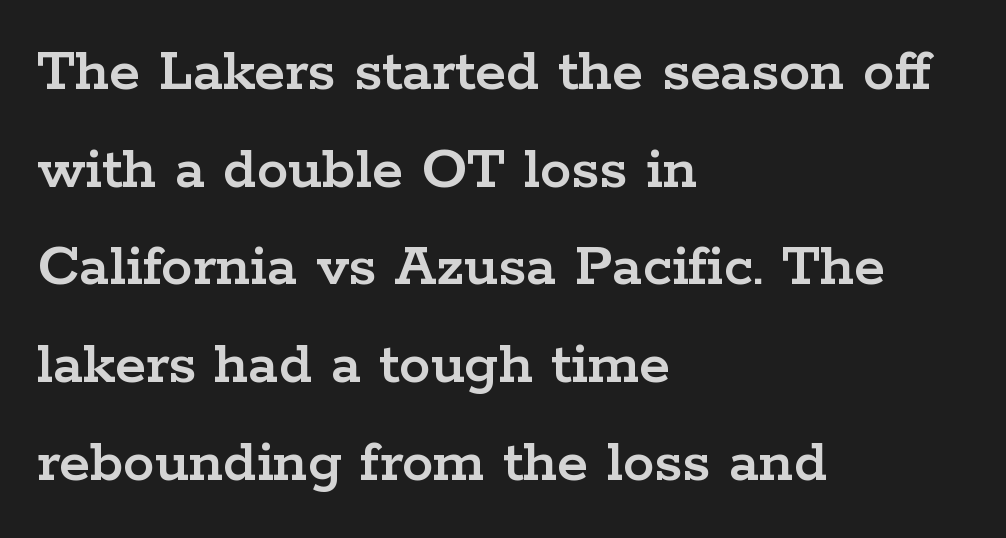
The image shows 63 px wide serif type, upright; set left-aligned, normal line spacing (1.55x), normal letter spacing, not underlined; low stroke contrast and a medium x-height.
